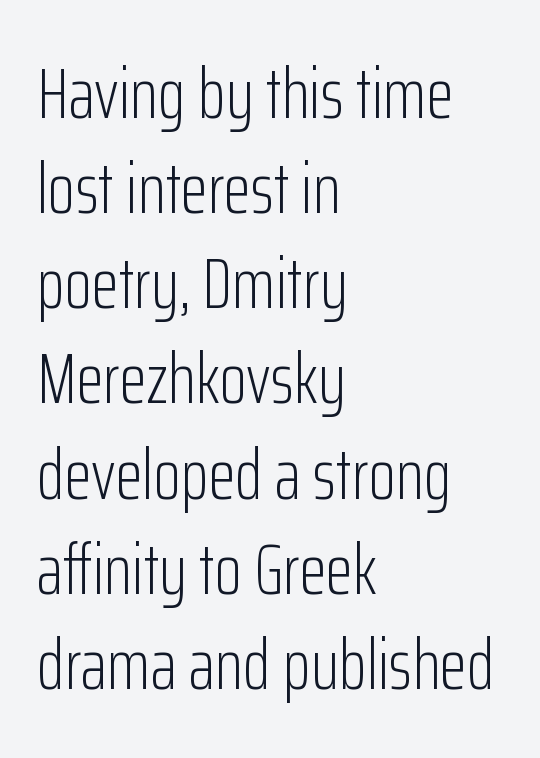
{"serif": "no", "italic": "no", "bold": "no", "weight": "light", "width": "condensed", "stroke_contrast": "low", "x_height": "medium", "monospaced": "no", "underline": "no", "align": "left", "line_spacing": "normal", "line_spacing_ratio": 1.34, "letter_spacing": "normal", "letter_spacing_em": 0.0, "glyph_px": 71}
